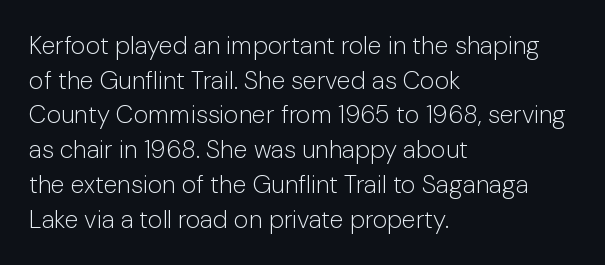
{"italic": "no", "bold": "no", "underline": "no", "align": "left", "line_spacing": "normal", "line_spacing_ratio": 1.39, "letter_spacing": "normal", "letter_spacing_em": 0.0, "glyph_px": 25}
